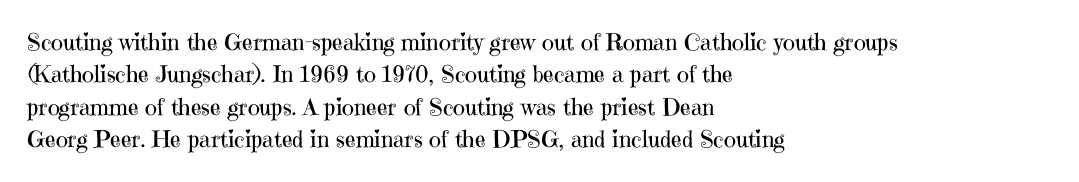
Q: Is the text bold? A: No.
Q: Is the text italic (slanted)? A: No, it is upright.
Q: Is the text underlined? A: No.
Q: How is the paragraph aligned? A: Left-aligned.
Q: Is the spacing between letters normal or unusually wide? A: Normal.
Q: Is the spacing between lines tight, normal or loose? A: Normal.
